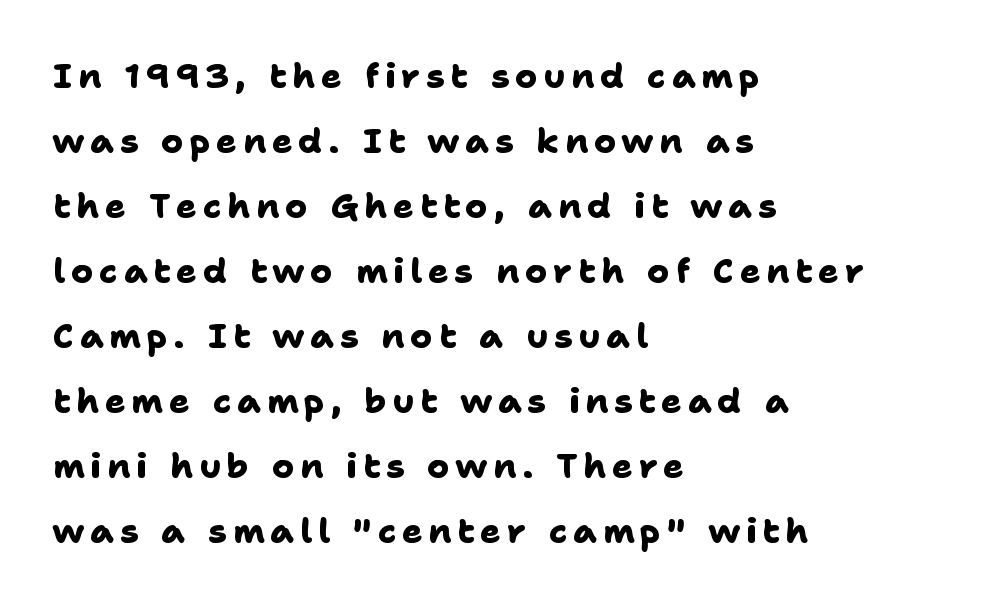
{"serif": "no", "bold": "yes", "weight": "heavy", "width": "normal", "stroke_contrast": "low", "x_height": "medium", "monospaced": "no", "underline": "no", "align": "left", "line_spacing": "loose", "line_spacing_ratio": 1.91, "glyph_px": 34}
